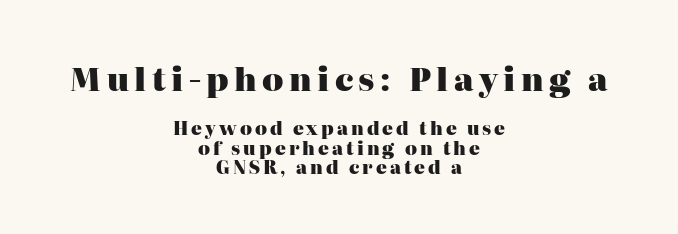
The image shows 32 px heavy serif type, upright; set centered, tight line spacing (1.08x), not underlined; the first (top) block is 1.78x larger; high stroke contrast and a medium x-height.
